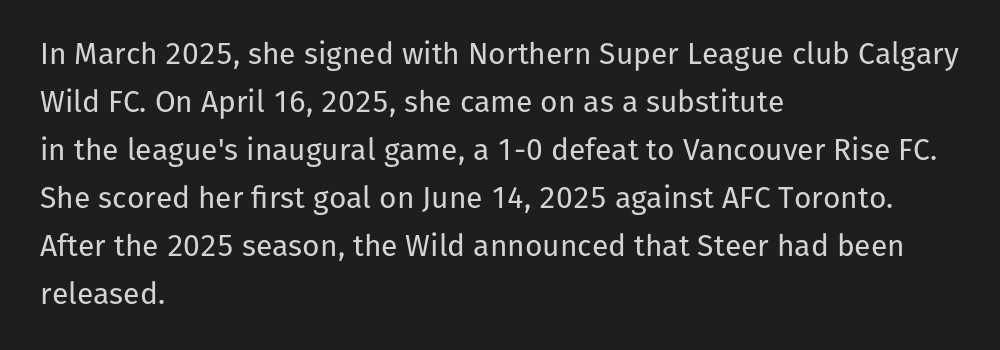
Q: Is the text bold? A: No.
Q: Is the text italic (slanted)? A: No, it is upright.
Q: Is the typeface a serif or a sans-serif typeface? A: Sans-serif.
Q: Is the text underlined? A: No.
Q: How is the paragraph aligned? A: Left-aligned.
Q: Is the spacing between letters normal or unusually wide? A: Normal.
Q: Is the spacing between lines tight, normal or loose? A: Normal.
Q: Width (condensed, normal, or wide)? A: Normal.
Q: Stroke contrast? A: Low.
Q: x-height? A: Medium.
Q: Monospaced? A: No.
